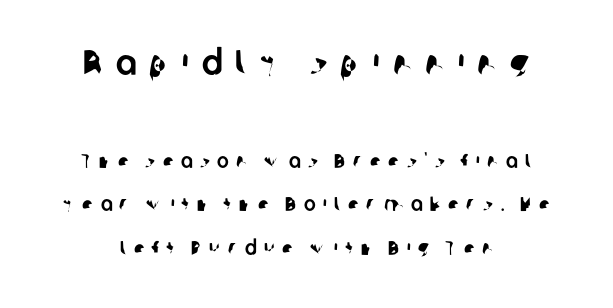
Q: Is the typeface a serif or a sans-serif typeface? A: Sans-serif.
Q: Is the text underlined? A: No.
Q: Is the spacing between letters normal or unusually wide? A: Unusually wide.
Q: Is the spacing between lines tight, normal or loose? A: Loose.
Q: Which block of text is set in a larger size, the first (top) or the second (bottom)? A: The first (top) one.
Q: Width (condensed, normal, or wide)? A: Normal.
Q: Stroke contrast? A: Low.
Q: x-height? A: Medium.
Q: Monospaced? A: No.
